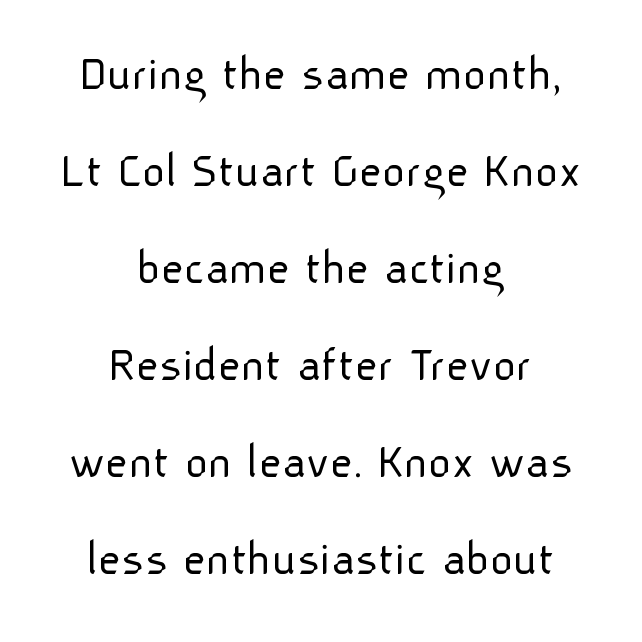
The strokes carry an ordinary text weight at most. Decoration check: the copy has no underline. Does the type have serifs? No, each stem ends abruptly. What's the leading like? Stretched, with rows far apart. Style check: upright.
